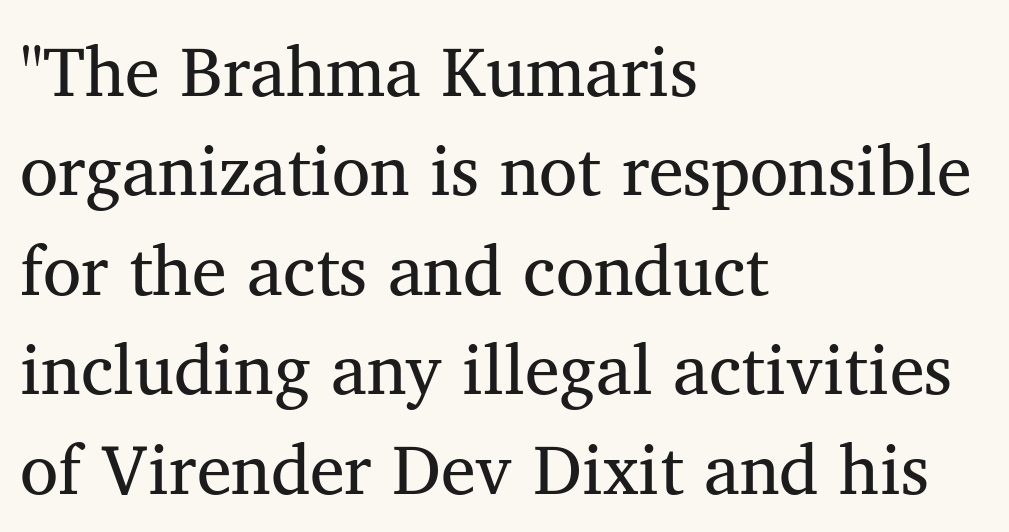
Nope, not italic — everything's standing straight. The rendering uses natural spacing where letterforms have individual widths. Students, note that the glyphs here touch the page at normal intervals. Normally led — the rows are evenly, conventionally spaced.
